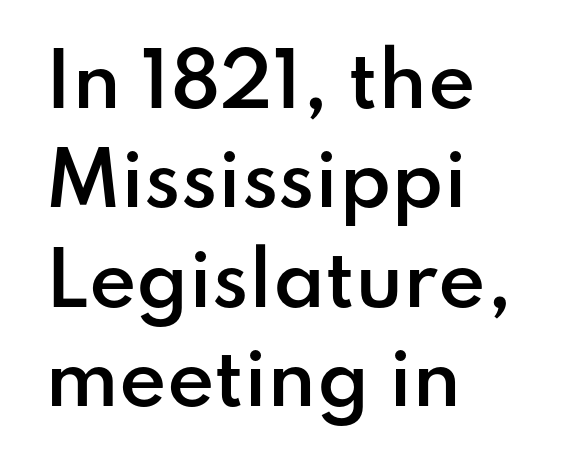
The image shows 73 px semibold sans-serif type, upright; set left-aligned, normal line spacing (1.36x), normal letter spacing, not underlined; low stroke contrast and a small x-height.
